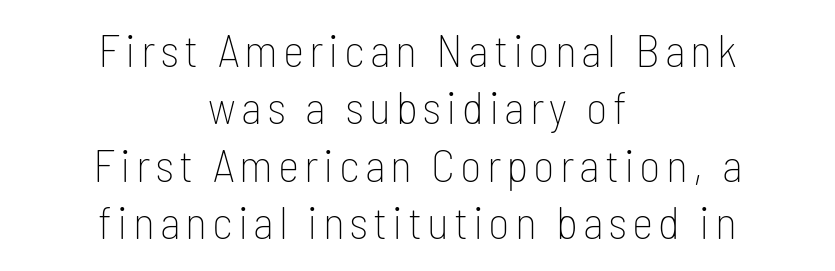
Q: Is the text bold? A: No.
Q: Is the text italic (slanted)? A: No, it is upright.
Q: Is the typeface a serif or a sans-serif typeface? A: Sans-serif.
Q: Is the text underlined? A: No.
Q: How is the paragraph aligned? A: Centered.
Q: Is the spacing between lines tight, normal or loose? A: Normal.
Q: Width (condensed, normal, or wide)? A: Condensed.
Q: Stroke contrast? A: Low.
Q: x-height? A: Medium.
Q: Monospaced? A: No.
